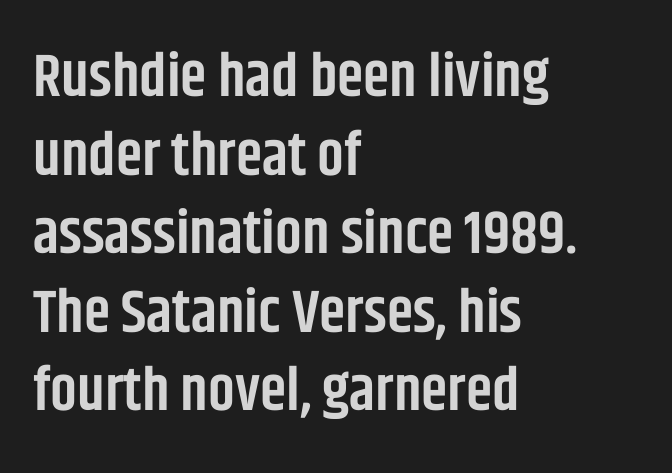
Spacing between characters is what you'd get straight out of the box. Each new line begins a customary step beneath the previous one. The area under the type is left untouched. One-word summary of the alignment: left. I'd call this a sans setting — the letters go barefoot.
